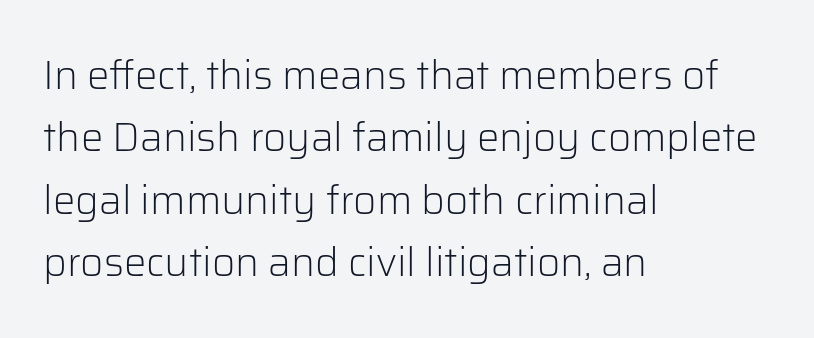
The image shows 40 px light sans-serif type, upright; set left-aligned, normal line spacing (1.56x), normal letter spacing, not underlined; low stroke contrast and a medium x-height.
